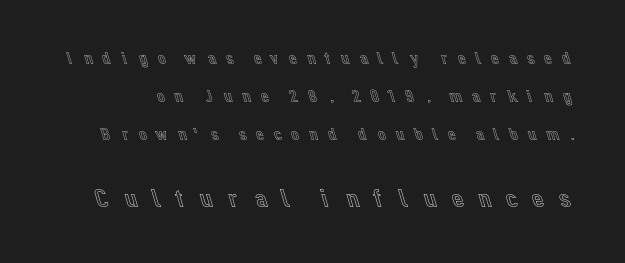
Letter spacing: wide. Lines of text with bare space underneath. These two chunks differ in scale, with the bottom chunk taking the larger measure. Quick note: interline space is abundant.
